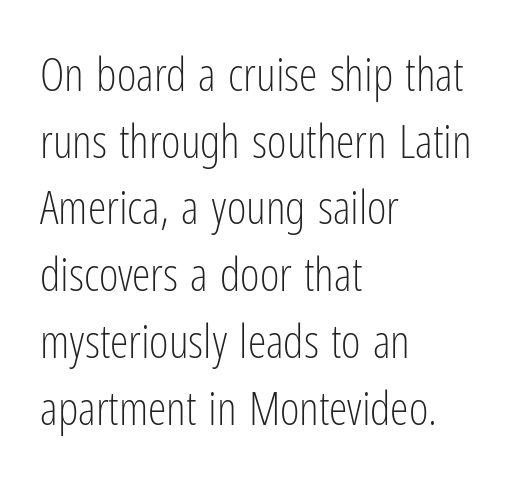
The image shows 47 px light, condensed sans-serif type, upright; set left-aligned, normal line spacing (1.42x), normal letter spacing, not underlined; low stroke contrast and a medium x-height.
